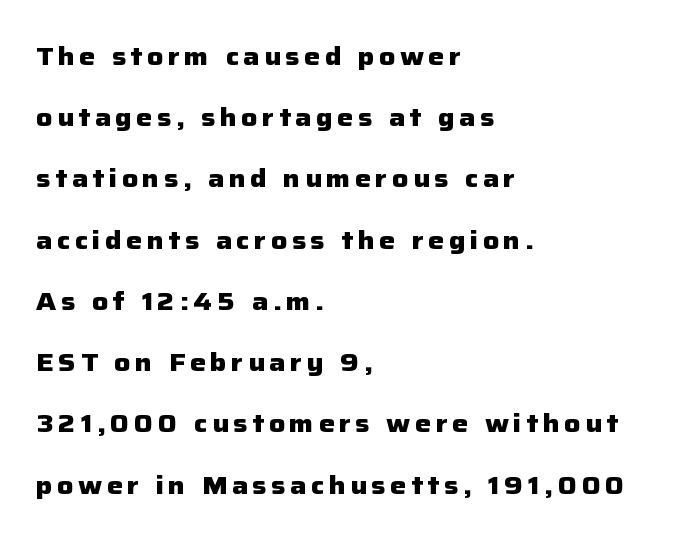
{"italic": "no", "bold": "yes", "underline": "no", "align": "left", "line_spacing": "loose", "line_spacing_ratio": 2.45, "glyph_px": 25}
